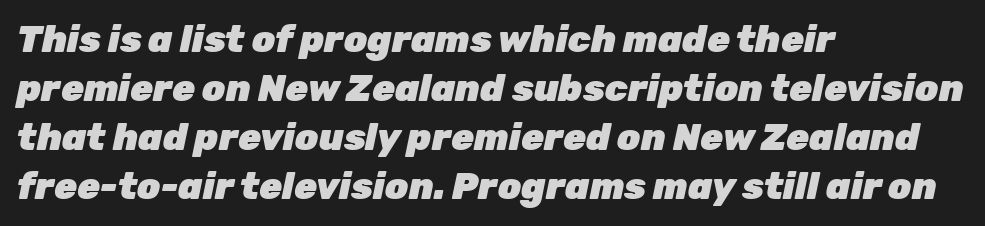
{"italic": "yes", "lean": "right", "slant_degrees": 12, "bold": "yes", "weight": "heavy", "width": "normal", "stroke_contrast": "low", "x_height": "medium", "monospaced": "no", "underline": "no", "align": "left", "line_spacing": "normal", "line_spacing_ratio": 1.32, "letter_spacing": "normal", "letter_spacing_em": 0.0, "glyph_px": 37}
